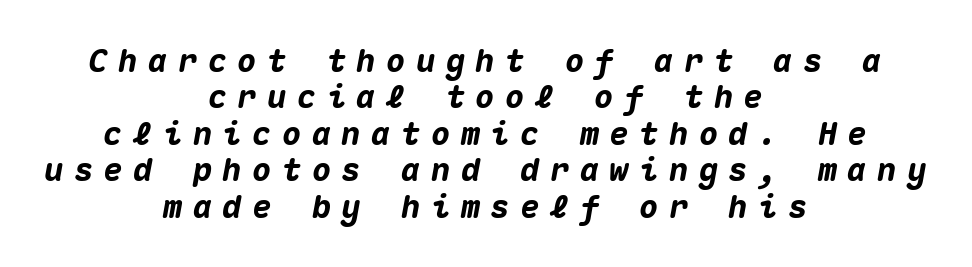
Q: Is the text bold? A: Yes.
Q: Is the text italic (slanted)? A: Yes, it leans right by about 10 degrees.
Q: Is the text underlined? A: No.
Q: How is the paragraph aligned? A: Centered.
Q: Is the spacing between letters normal or unusually wide? A: Unusually wide.
Q: Is the spacing between lines tight, normal or loose? A: Tight.
Q: Width (condensed, normal, or wide)? A: Normal.
Q: Stroke contrast? A: Medium.
Q: x-height? A: Medium.
Q: Monospaced? A: Yes.
